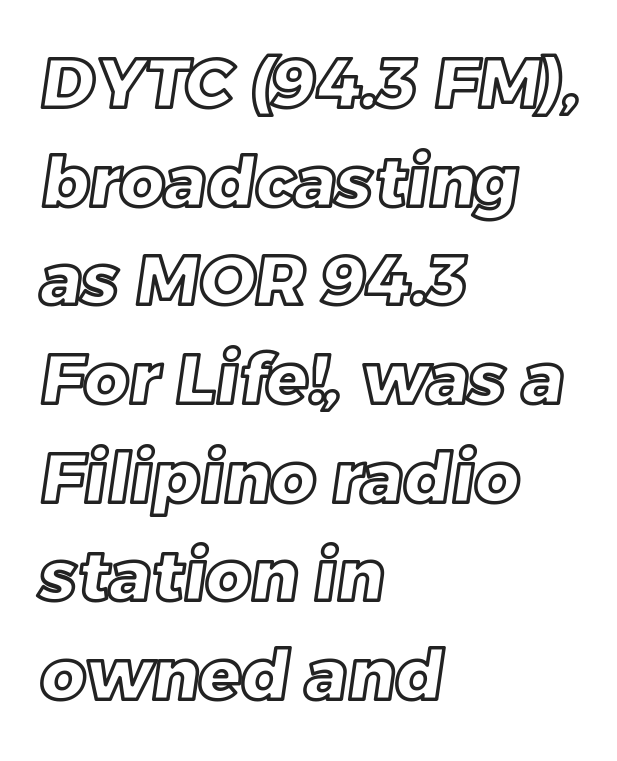
Q: Is the text underlined? A: No.
Q: How is the paragraph aligned? A: Left-aligned.
Q: Is the spacing between letters normal or unusually wide? A: Normal.
Q: Is the spacing between lines tight, normal or loose? A: Normal.
Q: Width (condensed, normal, or wide)? A: Normal.
Q: x-height? A: Large.
Q: Monospaced? A: No.
